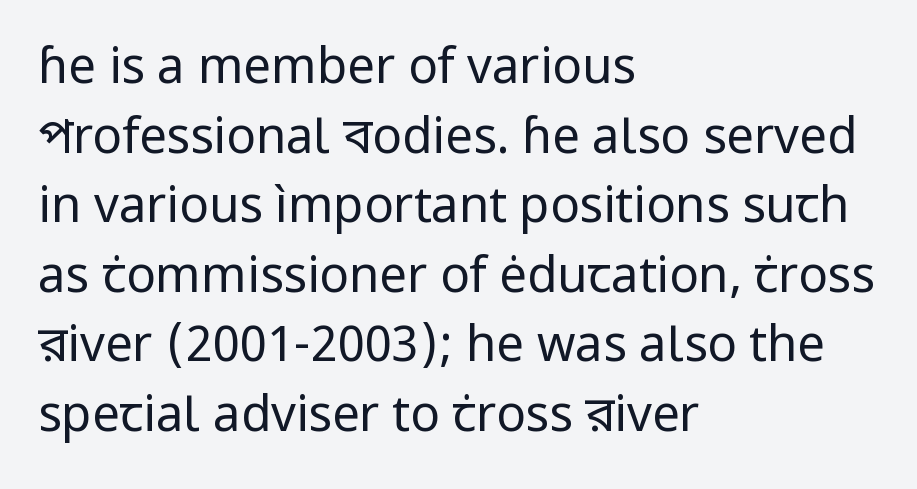
The strokes are not fattened; the text isn't bold. The rows are spaced the way most documents space them. Glyph-to-glyph distance matches everyday printed text. Does the copy run flush right? No — it runs flush left. I'd call this a sans setting — the letters go barefoot. Think of a printed novel: that variable character pitch is what you see here.
